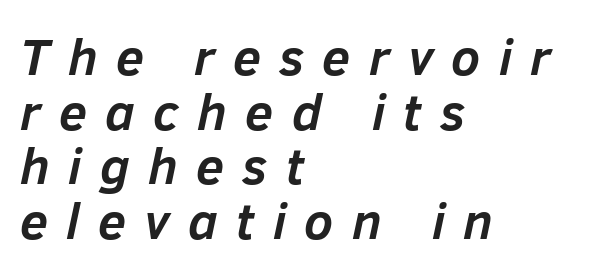
The image shows 51 px semibold type, italic (leaning right); set left-aligned, tight line spacing (1.07x), unusually wide letter spacing (+0.36 em), not underlined; low stroke contrast and a medium x-height.
